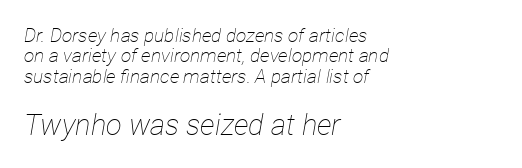
Caption: standard tracking, unaltered. Varying glyph widths throughout — classic text-font behaviour. The typesetting does not lean heavy: it is not bold. Whoever set this chose condensed vertical rhythm over breathing room. Which chunk is bigger? The second one — the bottom block dwarfs the top.
